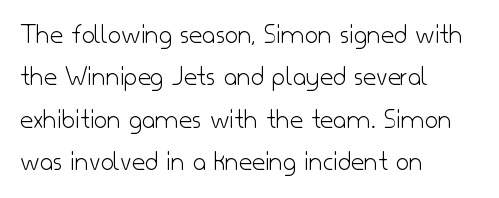
{"serif": "no", "italic": "no", "bold": "no", "weight": "light", "width": "normal", "stroke_contrast": "low", "x_height": "small", "monospaced": "no", "underline": "no", "align": "left", "line_spacing": "normal", "line_spacing_ratio": 1.46, "letter_spacing": "normal", "letter_spacing_em": 0.0, "glyph_px": 29}
